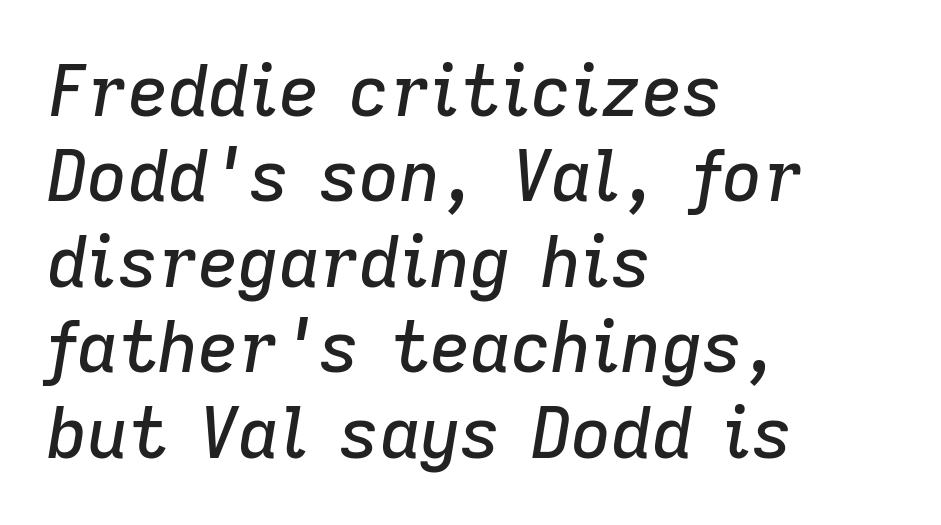
Q: Is the text italic (slanted)? A: Yes, it leans right by about 9 degrees.
Q: Is the text underlined? A: No.
Q: How is the paragraph aligned? A: Left-aligned.
Q: Is the spacing between letters normal or unusually wide? A: Normal.
Q: Width (condensed, normal, or wide)? A: Normal.
Q: Stroke contrast? A: Low.
Q: x-height? A: Medium.
Q: Monospaced? A: No.
